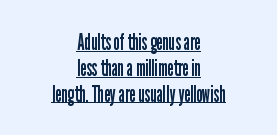
{"italic": "no", "bold": "no", "underline": "yes", "align": "center", "line_spacing": "tight", "line_spacing_ratio": 1.12, "letter_spacing": "normal", "letter_spacing_em": 0.0, "glyph_px": 23}
